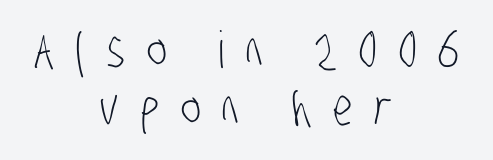
The image shows 51 px light, condensed sans-serif type; set centered, tight line spacing (1.13x), unusually wide letter spacing (+0.43 em), not underlined; low stroke contrast and a large x-height.
